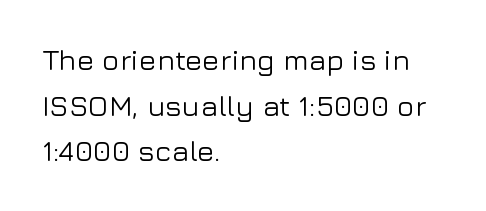
{"serif": "no", "italic": "no", "width": "normal", "stroke_contrast": "low", "x_height": "medium", "monospaced": "no", "underline": "no", "align": "left", "line_spacing": "normal", "line_spacing_ratio": 1.57, "letter_spacing": "normal", "letter_spacing_em": 0.0, "glyph_px": 29}
